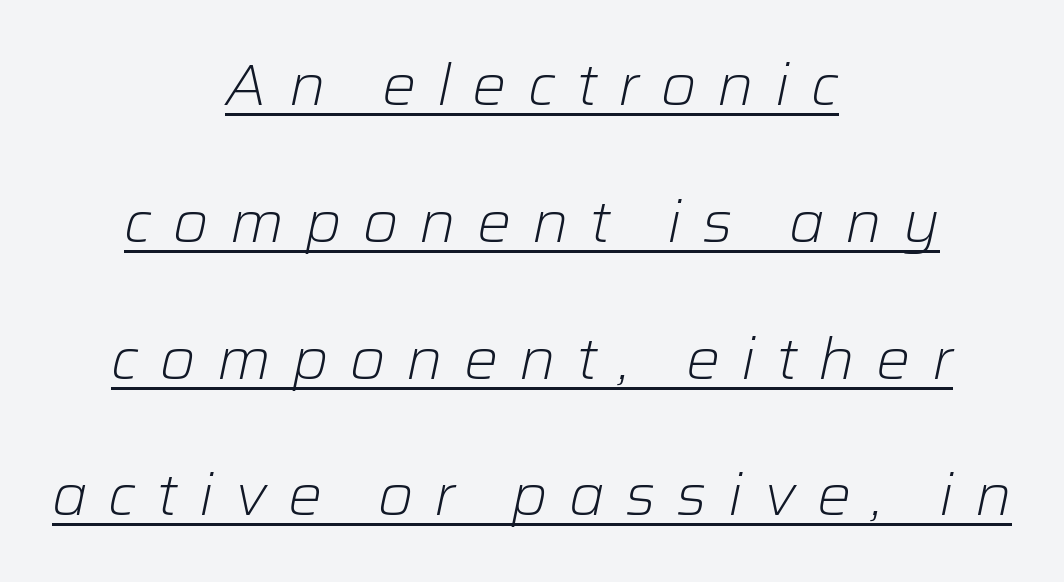
Q: Is the text bold? A: No.
Q: Is the text italic (slanted)? A: Yes, it leans right by about 12 degrees.
Q: Is the text underlined? A: Yes.
Q: How is the paragraph aligned? A: Centered.
Q: Is the spacing between letters normal or unusually wide? A: Unusually wide.
Q: Is the spacing between lines tight, normal or loose? A: Loose.
Q: Width (condensed, normal, or wide)? A: Normal.
Q: Stroke contrast? A: Low.
Q: x-height? A: Medium.
Q: Monospaced? A: No.
